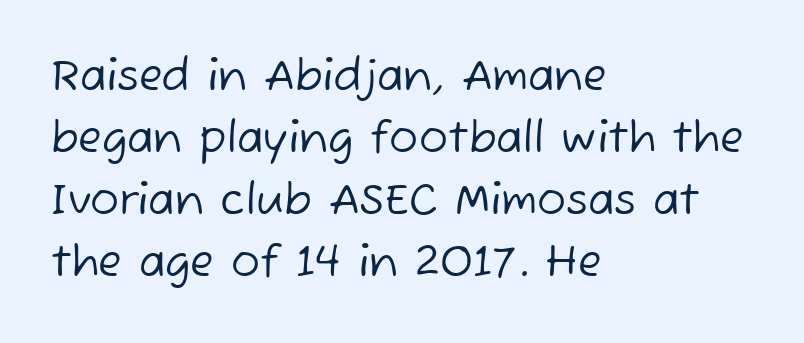
Bold? No — there's no thickening of the strokes. One glance says typical: line gaps are just what's usual. Unlike a traditional serif, this face leaves its strokes unadorned. These lines stack with their left ends in a neat column. The baseline area is clear.
